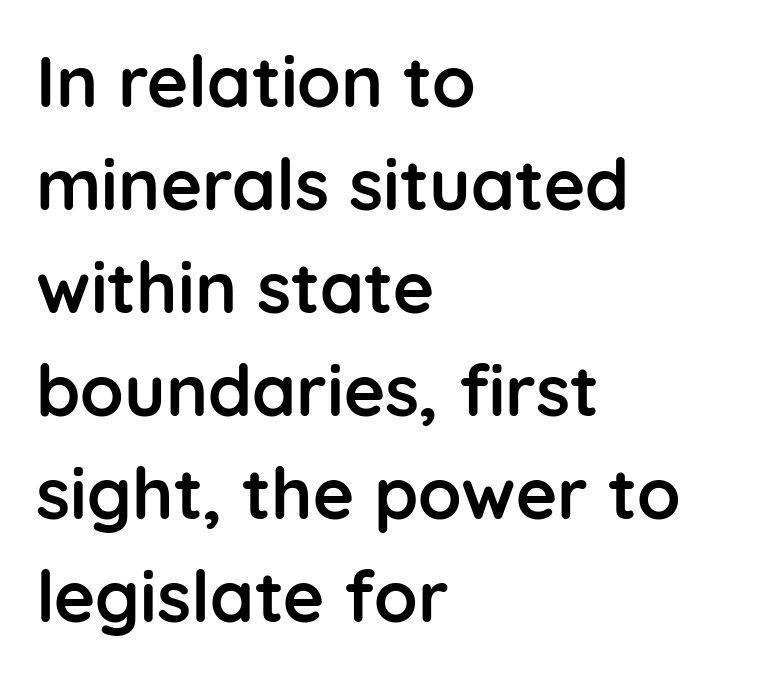
Q: Is the text bold? A: Yes.
Q: Is the text italic (slanted)? A: No, it is upright.
Q: Is the typeface a serif or a sans-serif typeface? A: Sans-serif.
Q: Is the text underlined? A: No.
Q: How is the paragraph aligned? A: Left-aligned.
Q: Is the spacing between letters normal or unusually wide? A: Normal.
Q: Is the spacing between lines tight, normal or loose? A: Normal.
Q: Width (condensed, normal, or wide)? A: Normal.
Q: Stroke contrast? A: Low.
Q: x-height? A: Medium.
Q: Monospaced? A: No.
